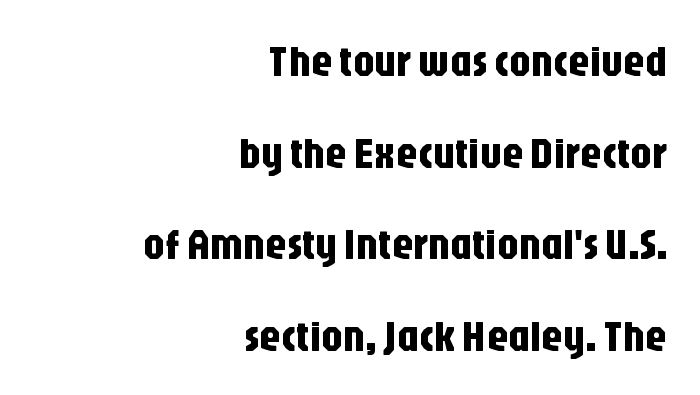
Q: Is the text italic (slanted)? A: No, it is upright.
Q: Is the typeface a serif or a sans-serif typeface? A: Sans-serif.
Q: Is the text underlined? A: No.
Q: How is the paragraph aligned? A: Right-aligned.
Q: Is the spacing between letters normal or unusually wide? A: Normal.
Q: Is the spacing between lines tight, normal or loose? A: Loose.
Q: Width (condensed, normal, or wide)? A: Condensed.
Q: Stroke contrast? A: Low.
Q: x-height? A: Large.
Q: Monospaced? A: No.
